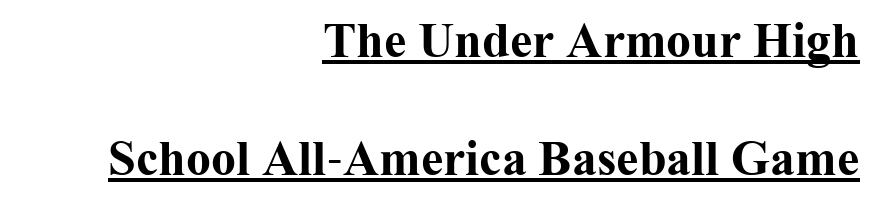
Q: Is the text bold? A: Yes.
Q: Is the text italic (slanted)? A: No, it is upright.
Q: Is the typeface a serif or a sans-serif typeface? A: Serif.
Q: Is the text underlined? A: Yes.
Q: How is the paragraph aligned? A: Right-aligned.
Q: Is the spacing between letters normal or unusually wide? A: Normal.
Q: Is the spacing between lines tight, normal or loose? A: Loose.
Q: Width (condensed, normal, or wide)? A: Normal.
Q: Stroke contrast? A: Medium.
Q: x-height? A: Medium.
Q: Monospaced? A: No.
